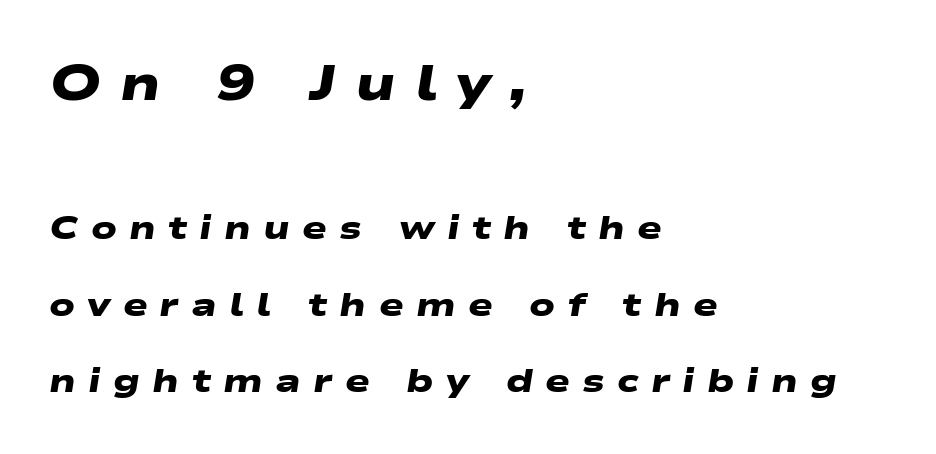
The image shows 50 px heavy, wide sans-serif type; set left-aligned, loose line spacing (2.32x), unusually wide letter spacing (+0.37 em), not underlined; the first (top) block is 1.52x larger; low stroke contrast and a medium x-height.
